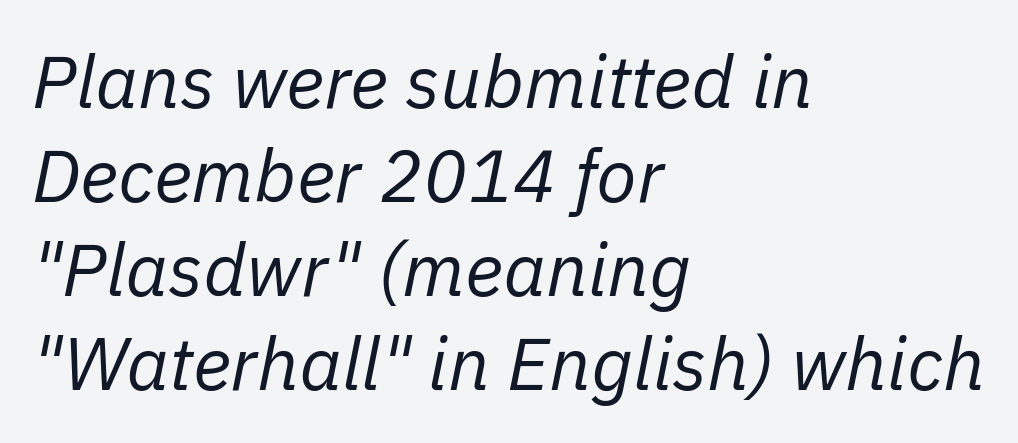
The image shows 74 px regular-weight type, italic (leaning right); set left-aligned, normal line spacing (1.27x), normal letter spacing, not underlined; low stroke contrast and a medium x-height.
